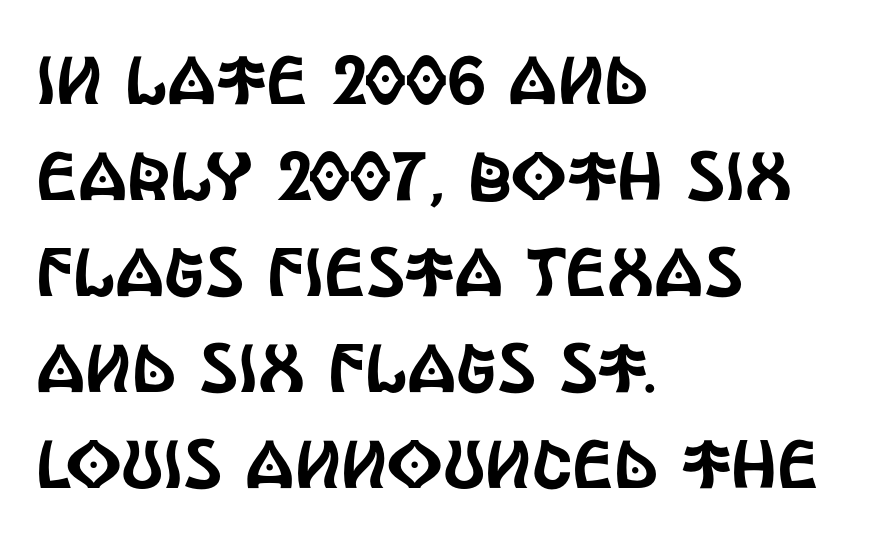
The image shows 68 px condensed sans-serif type, upright; set left-aligned, normal line spacing (1.41x), normal letter spacing, not underlined; a large x-height.
